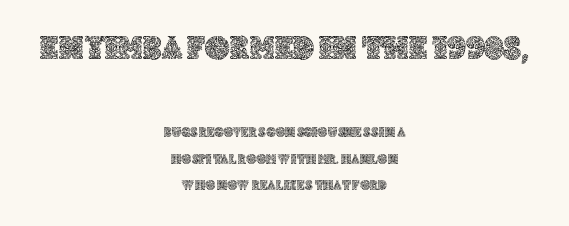
Q: Is the text italic (slanted)? A: No, it is upright.
Q: Is the text underlined? A: No.
Q: How is the paragraph aligned? A: Centered.
Q: Is the spacing between letters normal or unusually wide? A: Normal.
Q: Which block of text is set in a larger size, the first (top) or the second (bottom)? A: The first (top) one.
Q: Width (condensed, normal, or wide)? A: Normal.
Q: x-height? A: Large.
Q: Monospaced? A: No.
